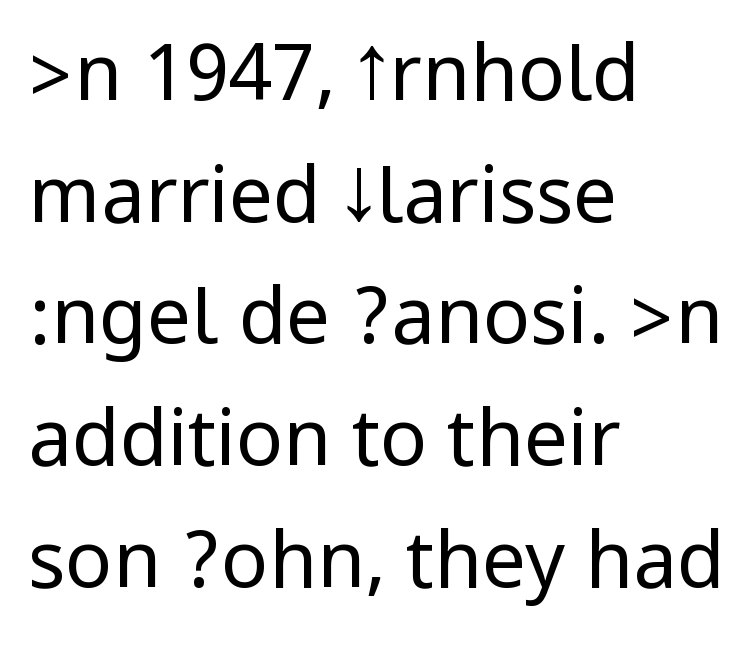
The image shows 78 px regular-weight, condensed sans-serif type, upright; set left-aligned, normal line spacing (1.56x), normal letter spacing, not underlined; low stroke contrast.
